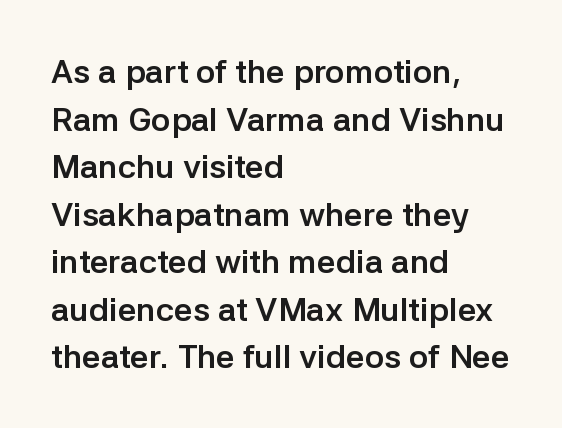
Q: Is the text bold? A: Yes.
Q: Is the text italic (slanted)? A: No, it is upright.
Q: Is the typeface a serif or a sans-serif typeface? A: Sans-serif.
Q: Is the text underlined? A: No.
Q: How is the paragraph aligned? A: Left-aligned.
Q: Is the spacing between letters normal or unusually wide? A: Normal.
Q: Is the spacing between lines tight, normal or loose? A: Normal.
Q: Width (condensed, normal, or wide)? A: Normal.
Q: Stroke contrast? A: Low.
Q: x-height? A: Medium.
Q: Monospaced? A: No.
